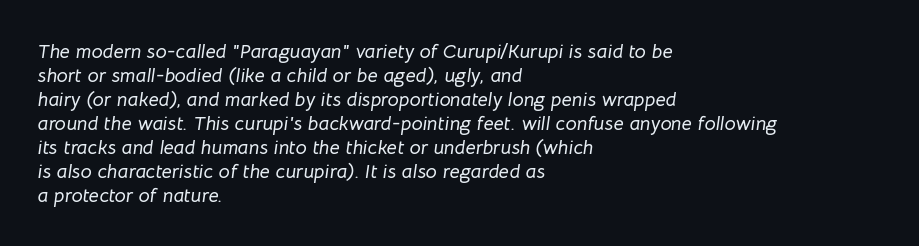
The specimen reads as italic at a glance. Quick note: underline off. Compared with a centered layout, this one pins lines to the left instead. Words appear dense and cohesive because spacing is normal.
